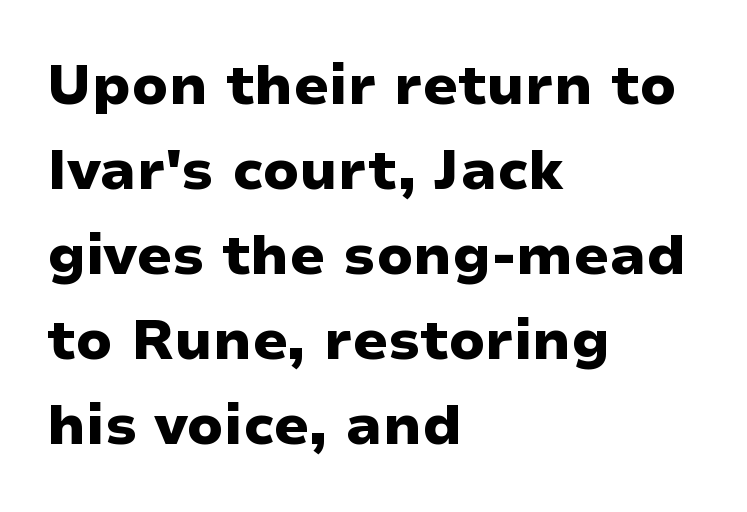
{"serif": "no", "italic": "no", "bold": "yes", "weight": "heavy", "width": "wide", "stroke_contrast": "low", "x_height": "medium", "monospaced": "no", "underline": "no", "align": "left", "line_spacing": "normal", "line_spacing_ratio": 1.52, "letter_spacing": "normal", "letter_spacing_em": 0.0, "glyph_px": 56}
